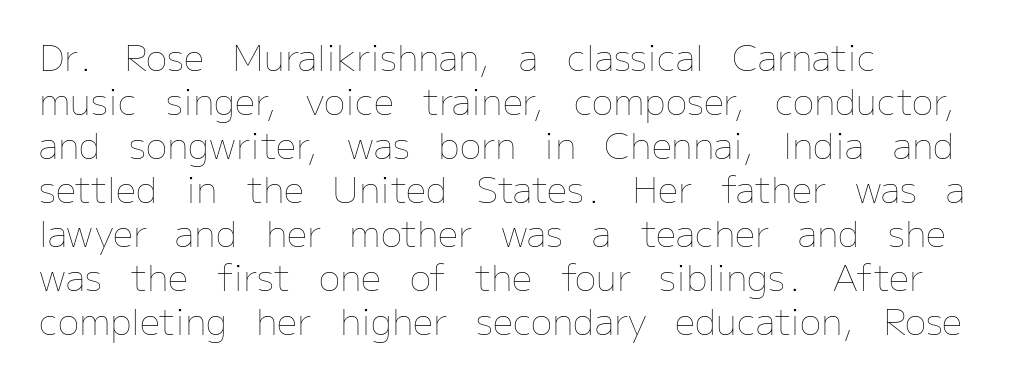
Q: Is the text bold? A: No.
Q: Is the text italic (slanted)? A: No, it is upright.
Q: Is the text underlined? A: No.
Q: How is the paragraph aligned? A: Left-aligned.
Q: Is the spacing between letters normal or unusually wide? A: Normal.
Q: Width (condensed, normal, or wide)? A: Normal.
Q: Stroke contrast? A: Low.
Q: x-height? A: Medium.
Q: Monospaced? A: No.
